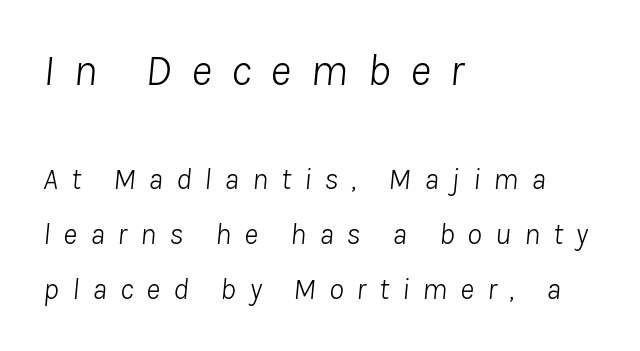
{"italic": "yes", "lean": "right", "slant_degrees": 8, "bold": "no", "weight": "light", "width": "normal", "stroke_contrast": "low", "x_height": "medium", "monospaced": "no", "underline": "no", "align": "left", "line_spacing_ratio": 1.83, "letter_spacing": "wide", "letter_spacing_em": 0.43, "larger_block": "first", "size_ratio": 1.5, "glyph_px": 45}
